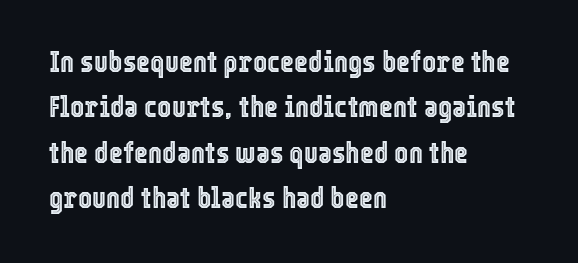
The image shows 30 px condensed type, upright; set left-aligned, normal line spacing (1.51x), normal letter spacing, not underlined; a medium x-height.
